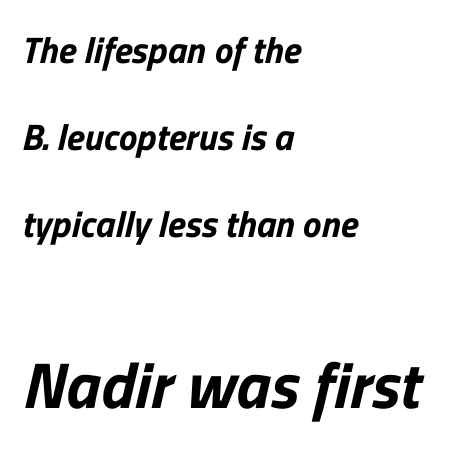
Q: Is the typeface a serif or a sans-serif typeface? A: Sans-serif.
Q: Is the text underlined? A: No.
Q: How is the paragraph aligned? A: Left-aligned.
Q: Is the spacing between letters normal or unusually wide? A: Normal.
Q: Is the spacing between lines tight, normal or loose? A: Loose.
Q: Which block of text is set in a larger size, the first (top) or the second (bottom)? A: The second (bottom) one.
Q: Width (condensed, normal, or wide)? A: Normal.
Q: Stroke contrast? A: Low.
Q: x-height? A: Medium.
Q: Monospaced? A: No.
